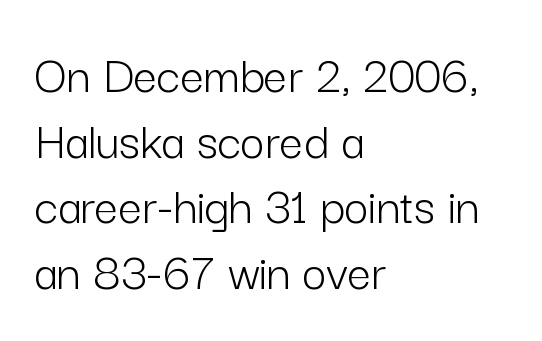
Check the space under the baseline: it is left empty. The paragraph has a hard left edge and a soft right edge. No letter is thick-stroked: the sample isn't bold. Nobody touched the tracking dial on this one. Note the varied advance widths — an 'i' is clearly narrower than an 'm'.
